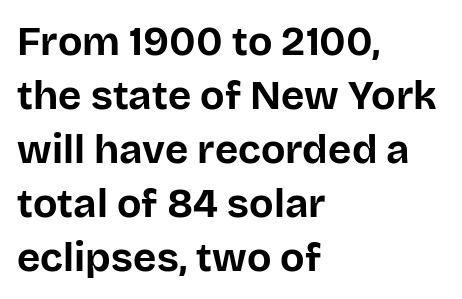
Each word holds together tightly as a unit, with standard inter-letter gaps. The font is running at its bold setting. Where is the straight margin? On the left. The designer left line spacing at the default.
